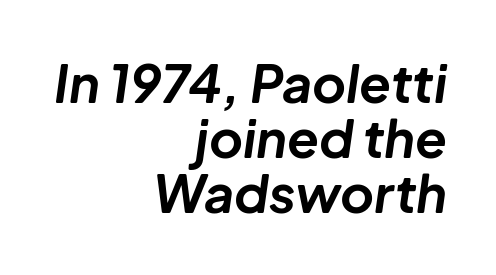
{"italic": "yes", "lean": "right", "slant_degrees": 8, "bold": "yes", "weight": "bold", "width": "normal", "stroke_contrast": "low", "x_height": "medium", "monospaced": "no", "underline": "no", "align": "right", "line_spacing": "tight", "line_spacing_ratio": 1.06, "letter_spacing": "normal", "letter_spacing_em": 0.0, "glyph_px": 52}
